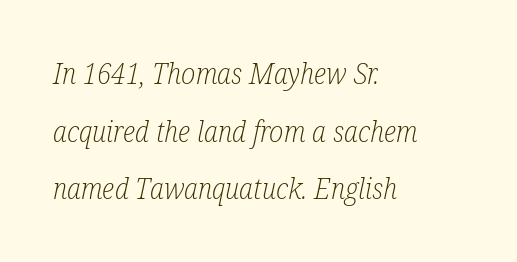
{"serif": "yes", "italic": "yes", "lean": "right", "slant_degrees": 12, "bold": "no", "weight": "light", "width": "condensed", "stroke_contrast": "low", "x_height": "medium", "monospaced": "no", "underline": "no", "align": "left", "line_spacing": "loose", "line_spacing_ratio": 1.99, "letter_spacing": "normal", "letter_spacing_em": 0.0, "glyph_px": 29}
